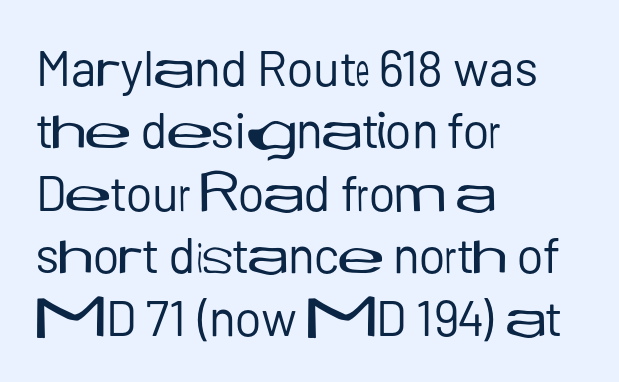
{"serif": "no", "italic": "no", "bold": "no", "weight": "regular", "width": "normal", "stroke_contrast": "low", "x_height": "medium", "monospaced": "no", "underline": "no", "align": "left", "line_spacing": "normal", "line_spacing_ratio": 1.25, "letter_spacing": "normal", "letter_spacing_em": 0.0, "glyph_px": 50}
